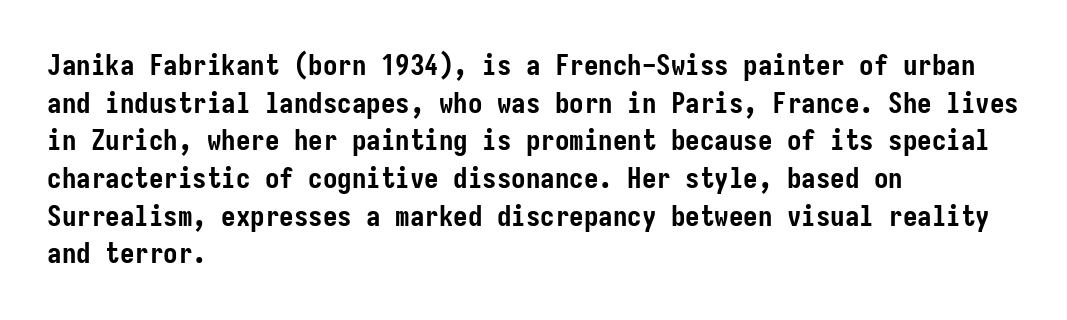
Q: Is the text bold? A: Yes.
Q: Is the text italic (slanted)? A: No, it is upright.
Q: Is the typeface a serif or a sans-serif typeface? A: Sans-serif.
Q: Is the text underlined? A: No.
Q: How is the paragraph aligned? A: Left-aligned.
Q: Is the spacing between letters normal or unusually wide? A: Normal.
Q: Is the spacing between lines tight, normal or loose? A: Normal.
Q: Width (condensed, normal, or wide)? A: Condensed.
Q: Stroke contrast? A: Low.
Q: x-height? A: Medium.
